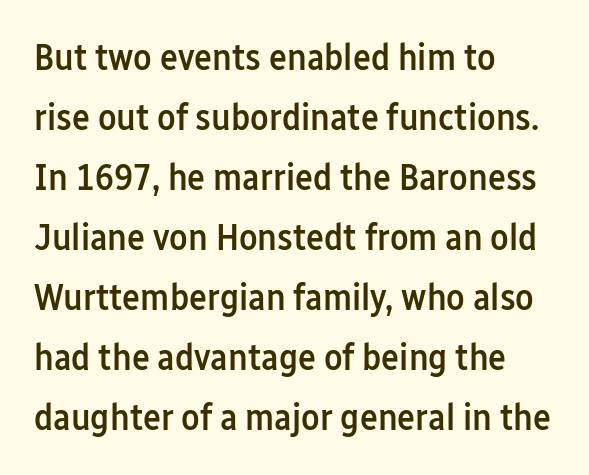
{"serif": "no", "italic": "no", "bold": "semi", "weight": "semibold", "width": "condensed", "stroke_contrast": "low", "x_height": "medium", "monospaced": "no", "underline": "no", "align": "left", "line_spacing": "normal", "line_spacing_ratio": 1.58, "letter_spacing": "normal", "letter_spacing_em": 0.0, "glyph_px": 38}
